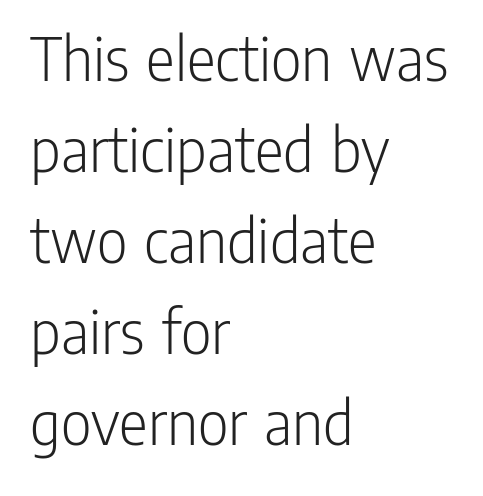
{"serif": "no", "italic": "no", "bold": "no", "weight": "light", "width": "condensed", "stroke_contrast": "low", "x_height": "medium", "monospaced": "no", "underline": "no", "align": "left", "line_spacing": "normal", "line_spacing_ratio": 1.36, "letter_spacing": "normal", "letter_spacing_em": 0.0, "glyph_px": 67}
